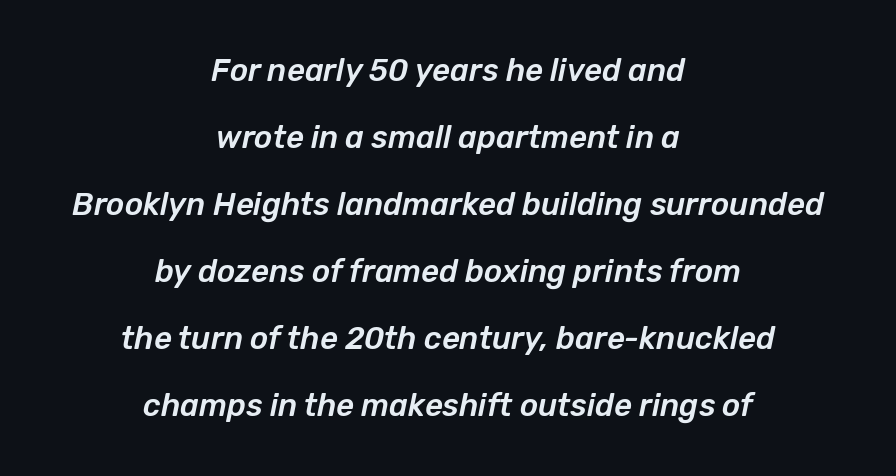
The image shows 31 px text type, italic (leaning right); set centered, loose line spacing (2.16x), normal letter spacing, not underlined; low stroke contrast and a medium x-height.
